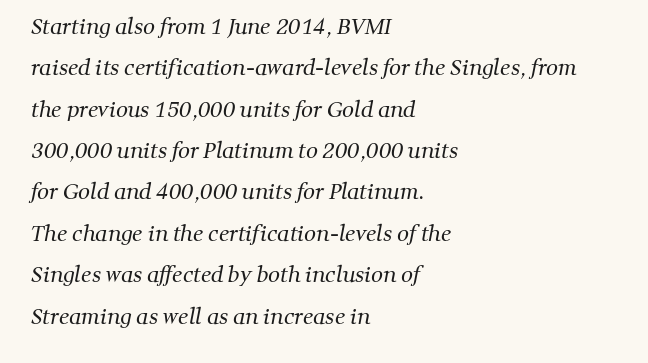
{"bold": "no", "underline": "no", "align": "left", "line_spacing": "loose", "line_spacing_ratio": 1.97, "letter_spacing": "normal", "letter_spacing_em": 0.0, "glyph_px": 21}
